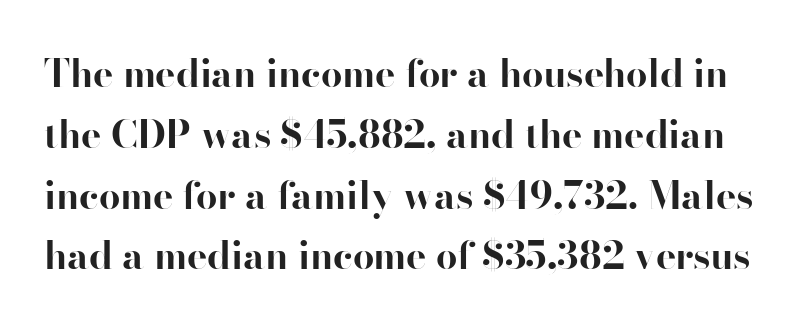
The image shows 38 px bold sans-serif type, upright; set normal line spacing (1.6x), normal letter spacing, not underlined; high stroke contrast and a small x-height.
